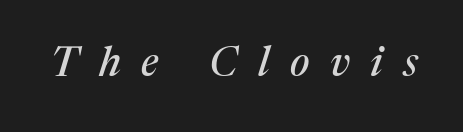
{"serif": "yes", "italic": "yes", "lean": "right", "slant_degrees": 17, "width": "normal", "stroke_contrast": "medium", "x_height": "medium", "monospaced": "no", "underline": "no", "letter_spacing": "wide", "letter_spacing_em": 0.5, "glyph_px": 41}
